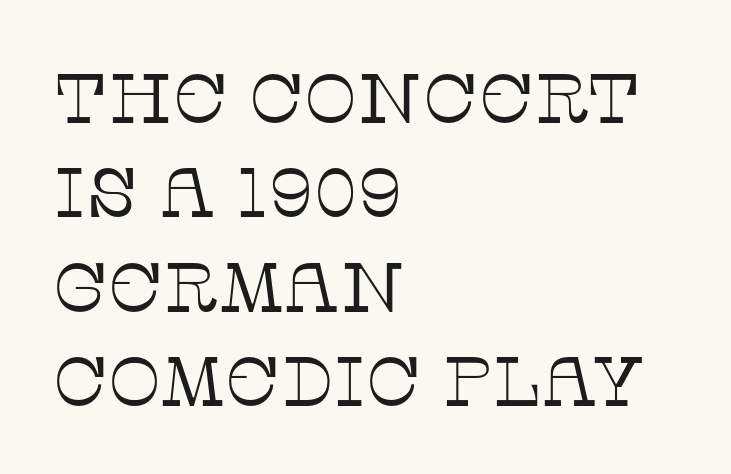
Q: Is the text bold? A: No.
Q: Is the text italic (slanted)? A: No, it is upright.
Q: Is the typeface a serif or a sans-serif typeface? A: Serif.
Q: Is the text underlined? A: No.
Q: How is the paragraph aligned? A: Left-aligned.
Q: Is the spacing between letters normal or unusually wide? A: Normal.
Q: Is the spacing between lines tight, normal or loose? A: Normal.
Q: Width (condensed, normal, or wide)? A: Normal.
Q: Stroke contrast? A: Low.
Q: x-height? A: Large.
Q: Monospaced? A: No.
